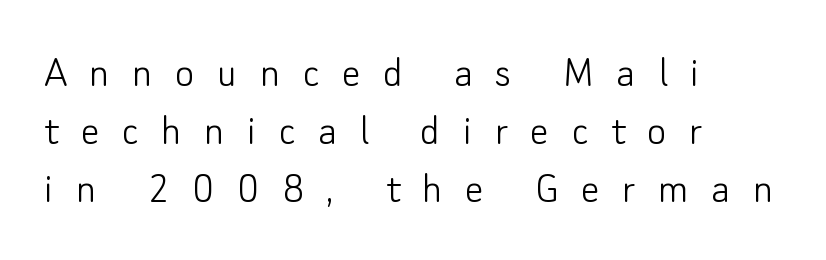
Q: Is the text bold? A: No.
Q: Is the text italic (slanted)? A: No, it is upright.
Q: Is the typeface a serif or a sans-serif typeface? A: Sans-serif.
Q: Is the text underlined? A: No.
Q: How is the paragraph aligned? A: Left-aligned.
Q: Is the spacing between letters normal or unusually wide? A: Unusually wide.
Q: Is the spacing between lines tight, normal or loose? A: Normal.
Q: Width (condensed, normal, or wide)? A: Normal.
Q: Stroke contrast? A: Low.
Q: x-height? A: Small.
Q: Monospaced? A: No.
